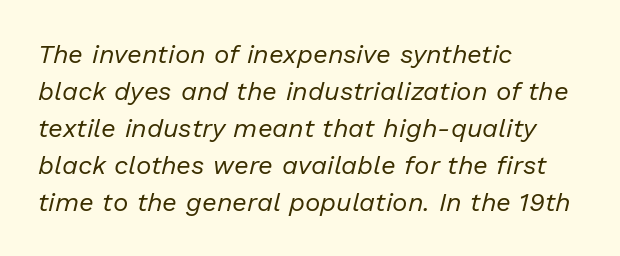
The image shows 26 px text type, italic (leaning right); set left-aligned, normal line spacing (1.42x), normal letter spacing, not underlined.
